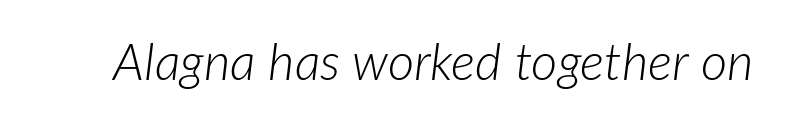
Q: Is the text bold? A: No.
Q: Is the text italic (slanted)? A: Yes, it leans right by about 7 degrees.
Q: Is the text underlined? A: No.
Q: Is the spacing between letters normal or unusually wide? A: Normal.
Q: Width (condensed, normal, or wide)? A: Normal.
Q: Stroke contrast? A: Low.
Q: x-height? A: Medium.
Q: Monospaced? A: No.
